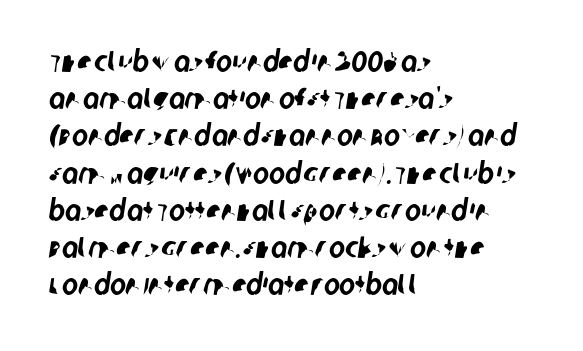
Q: Is the typeface a serif or a sans-serif typeface? A: Sans-serif.
Q: Is the text underlined? A: No.
Q: How is the paragraph aligned? A: Left-aligned.
Q: Is the spacing between letters normal or unusually wide? A: Normal.
Q: Width (condensed, normal, or wide)? A: Condensed.
Q: Stroke contrast? A: Low.
Q: x-height? A: Large.
Q: Monospaced? A: No.
